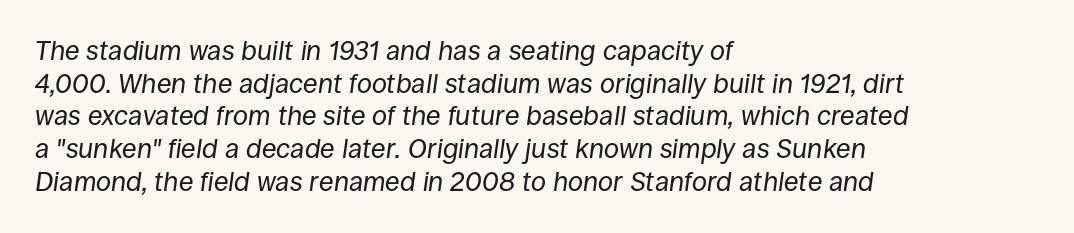
Q: Is the text bold? A: No.
Q: Is the text italic (slanted)? A: Yes, it leans right by about 8 degrees.
Q: Is the text underlined? A: No.
Q: How is the paragraph aligned? A: Left-aligned.
Q: Is the spacing between letters normal or unusually wide? A: Normal.
